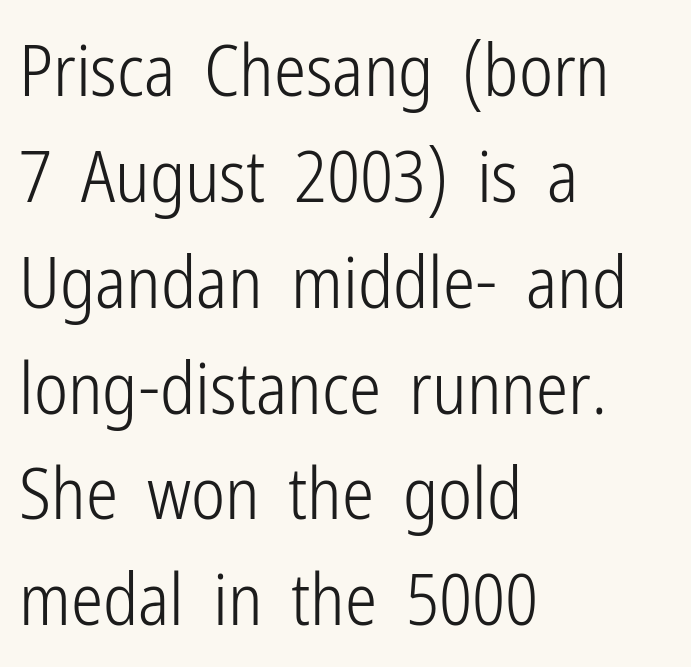
{"serif": "no", "italic": "no", "bold": "no", "weight": "light", "width": "condensed", "stroke_contrast": "low", "x_height": "medium", "monospaced": "no", "underline": "no", "align": "left", "line_spacing": "normal", "line_spacing_ratio": 1.47, "letter_spacing": "normal", "letter_spacing_em": 0.0, "glyph_px": 72}
